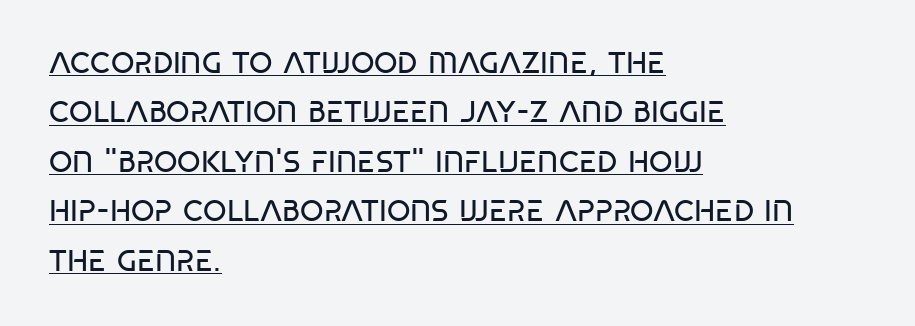
Casual observation: everything's shoved over to the left. The passage shown is typeset with a sans-serif family. Notice how a bar underscores the lettering throughout. The tracking reads as untouched default to a designer's eye. Is the type heavy? It reads as light-to-regular instead. Leading matches the norm, producing a regular column.
